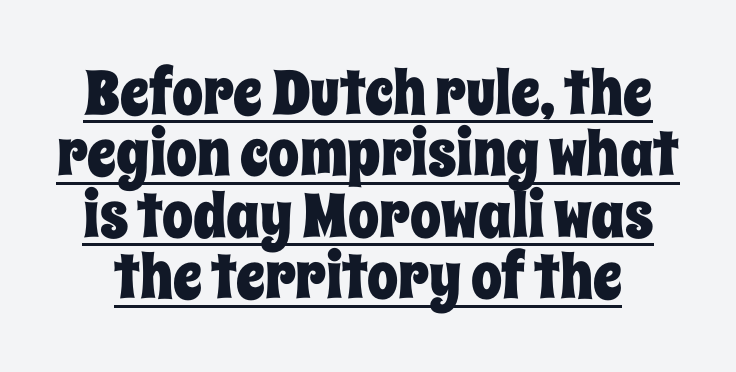
{"italic": "no", "width": "condensed", "stroke_contrast": "low", "x_height": "large", "monospaced": "no", "underline": "yes", "line_spacing": "tight", "line_spacing_ratio": 0.99, "letter_spacing": "normal", "letter_spacing_em": 0.0, "glyph_px": 62}
